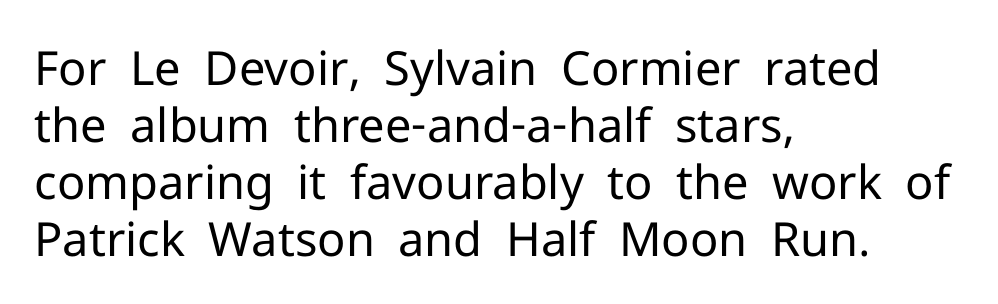
The image shows 47 px regular-weight sans-serif type, upright; set left-aligned, line spacing 1.21x, normal letter spacing, not underlined; low stroke contrast and a medium x-height.
